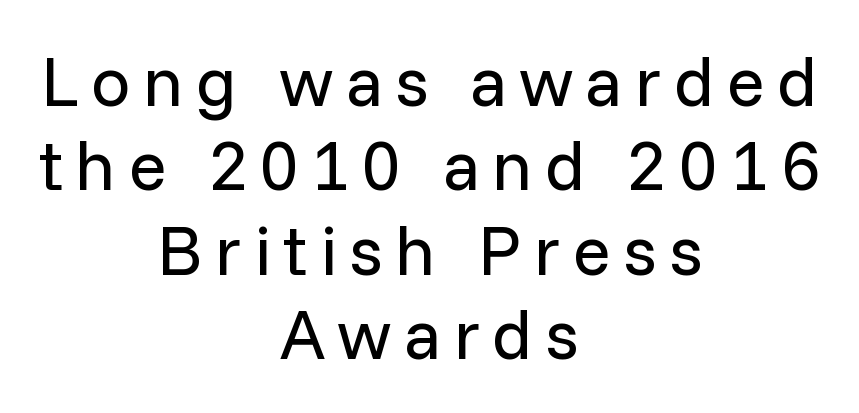
{"serif": "no", "italic": "no", "bold": "no", "weight": "regular", "width": "normal", "stroke_contrast": "low", "x_height": "medium", "monospaced": "no", "underline": "no", "align": "center", "line_spacing_ratio": 1.19, "glyph_px": 71}
